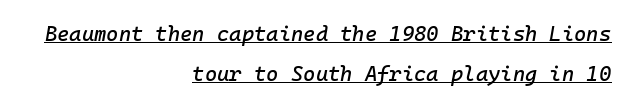
The leading is generous, giving the passage an open texture. Quick note: underline on. When letters slant like this, we call the style italic. Nothing unusual about the tracking: characters are spaced as the font intends.
